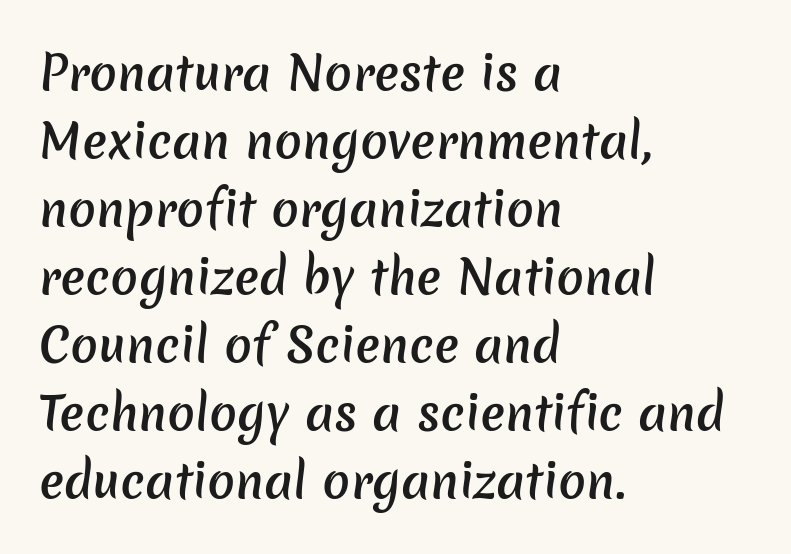
Q: Is the text bold? A: Semi-bold.
Q: Is the typeface a serif or a sans-serif typeface? A: Sans-serif.
Q: Is the text underlined? A: No.
Q: How is the paragraph aligned? A: Left-aligned.
Q: Is the spacing between letters normal or unusually wide? A: Normal.
Q: Is the spacing between lines tight, normal or loose? A: Normal.
Q: Width (condensed, normal, or wide)? A: Normal.
Q: Stroke contrast? A: Low.
Q: x-height? A: Medium.
Q: Monospaced? A: No.
